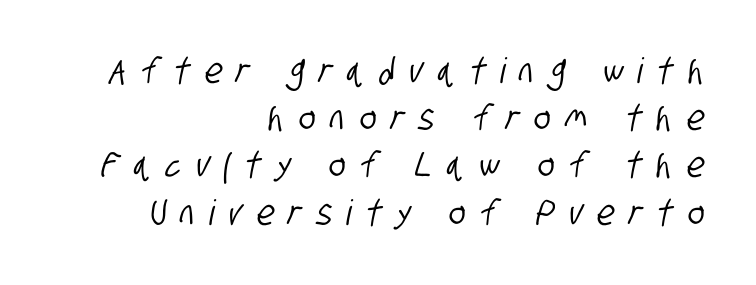
{"serif": "no", "width": "condensed", "stroke_contrast": "low", "x_height": "large", "monospaced": "no", "underline": "no", "align": "right", "line_spacing": "normal", "line_spacing_ratio": 1.35, "letter_spacing": "wide", "letter_spacing_em": 0.42, "glyph_px": 35}
